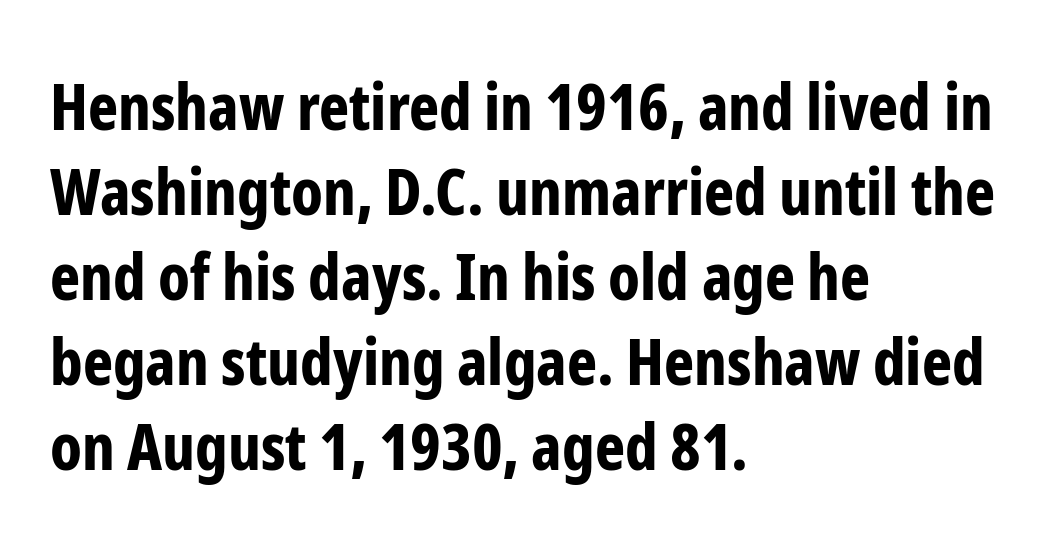
Q: Is the text bold? A: Yes.
Q: Is the text italic (slanted)? A: No, it is upright.
Q: Is the typeface a serif or a sans-serif typeface? A: Sans-serif.
Q: Is the text underlined? A: No.
Q: How is the paragraph aligned? A: Left-aligned.
Q: Is the spacing between letters normal or unusually wide? A: Normal.
Q: Is the spacing between lines tight, normal or loose? A: Normal.
Q: Width (condensed, normal, or wide)? A: Condensed.
Q: Stroke contrast? A: Low.
Q: x-height? A: Medium.
Q: Monospaced? A: No.
